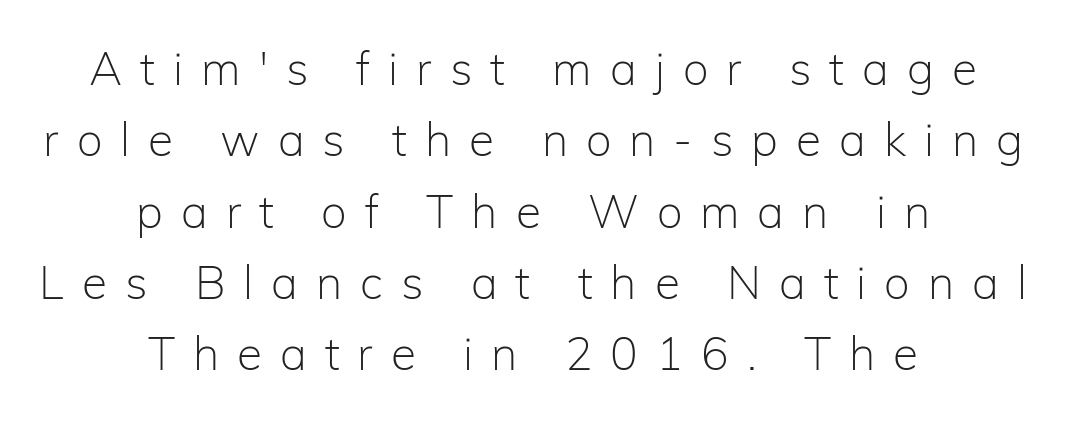
{"serif": "no", "italic": "no", "bold": "no", "weight": "light", "width": "normal", "stroke_contrast": "low", "x_height": "medium", "monospaced": "no", "underline": "no", "align": "center", "line_spacing": "normal", "line_spacing_ratio": 1.55, "letter_spacing": "wide", "letter_spacing_em": 0.39, "glyph_px": 46}
